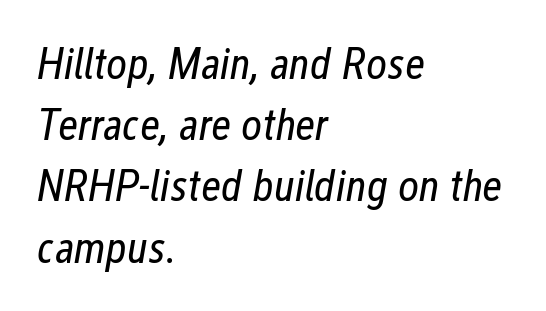
The image shows 45 px regular-weight, condensed type, italic (leaning right); set left-aligned, normal line spacing (1.36x), normal letter spacing, not underlined; low stroke contrast and a medium x-height.
